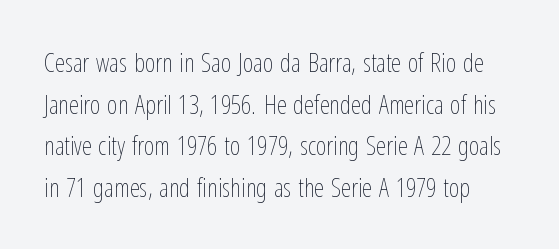
This block has exactly the height ordinary leading produces. Ink coverage per letter is moderate at most. Glyph-to-glyph distance matches everyday printed text. Tall strokes in this sample are plumb rather than angled.
